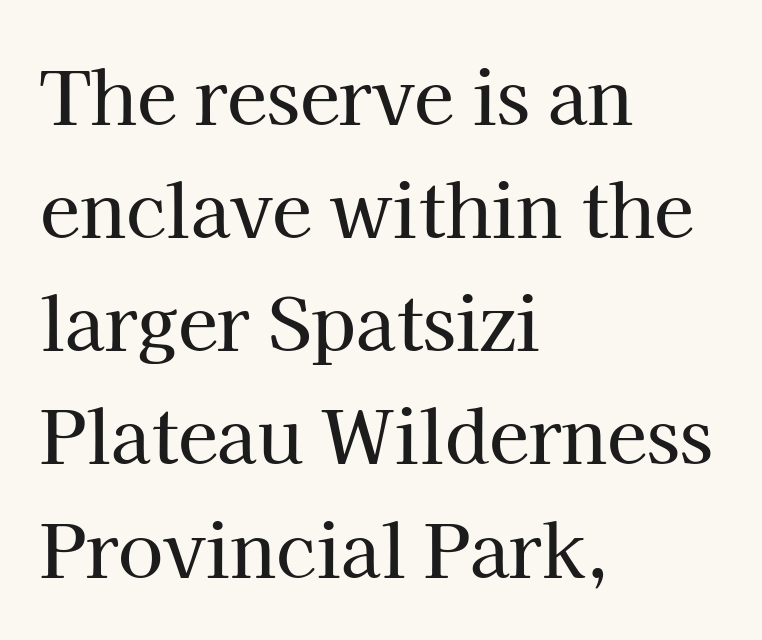
Q: Is the text italic (slanted)? A: No, it is upright.
Q: Is the typeface a serif or a sans-serif typeface? A: Serif.
Q: Is the text underlined? A: No.
Q: How is the paragraph aligned? A: Left-aligned.
Q: Is the spacing between letters normal or unusually wide? A: Normal.
Q: Is the spacing between lines tight, normal or loose? A: Normal.
Q: Width (condensed, normal, or wide)? A: Normal.
Q: Stroke contrast? A: High.
Q: x-height? A: Medium.
Q: Monospaced? A: No.
